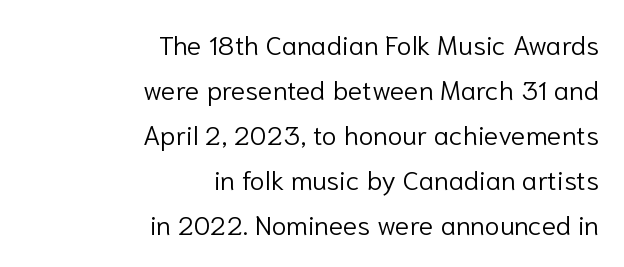
Q: Is the text bold? A: No.
Q: Is the text italic (slanted)? A: No, it is upright.
Q: Is the text underlined? A: No.
Q: How is the paragraph aligned? A: Right-aligned.
Q: Is the spacing between letters normal or unusually wide? A: Normal.
Q: Is the spacing between lines tight, normal or loose? A: Normal.
